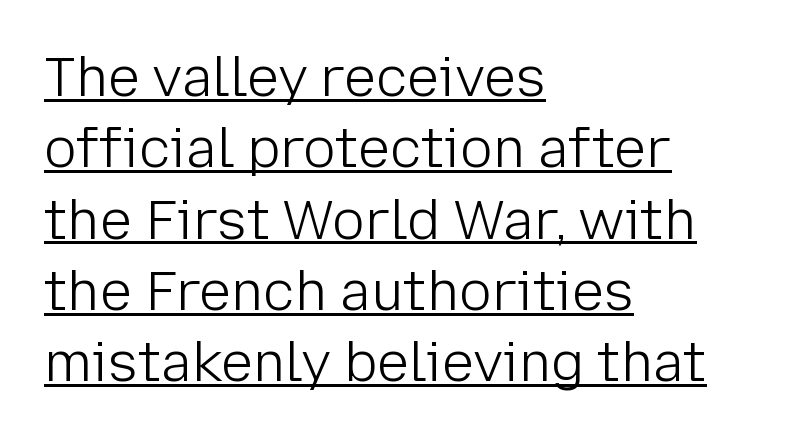
Q: Is the text bold? A: No.
Q: Is the text italic (slanted)? A: No, it is upright.
Q: Is the typeface a serif or a sans-serif typeface? A: Sans-serif.
Q: Is the text underlined? A: Yes.
Q: How is the paragraph aligned? A: Left-aligned.
Q: Is the spacing between letters normal or unusually wide? A: Normal.
Q: Is the spacing between lines tight, normal or loose? A: Normal.
Q: Width (condensed, normal, or wide)? A: Normal.
Q: Stroke contrast? A: Low.
Q: x-height? A: Medium.
Q: Monospaced? A: No.
